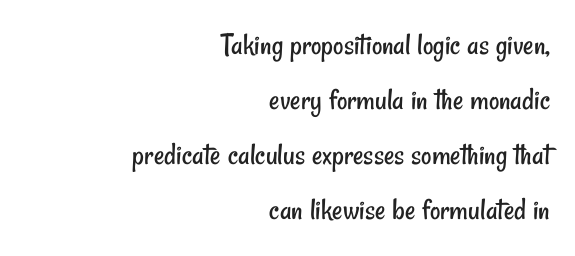
The image shows 32 px regular-weight, condensed sans-serif type; set right-aligned, line spacing 1.72x, normal letter spacing, not underlined; low stroke contrast and a small x-height.
